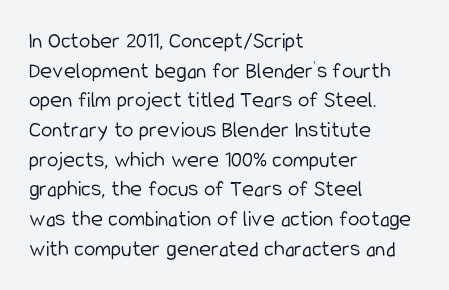
Q: Is the text bold? A: No.
Q: Is the text italic (slanted)? A: No, it is upright.
Q: Is the text underlined? A: No.
Q: How is the paragraph aligned? A: Left-aligned.
Q: Is the spacing between letters normal or unusually wide? A: Normal.
Q: Is the spacing between lines tight, normal or loose? A: Normal.
